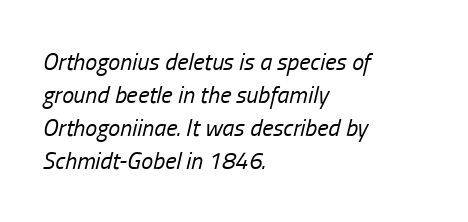
{"italic": "yes", "lean": "right", "slant_degrees": 13, "bold": "no", "underline": "no", "align": "left", "line_spacing": "normal", "line_spacing_ratio": 1.38, "letter_spacing": "normal", "letter_spacing_em": 0.0, "glyph_px": 24}
